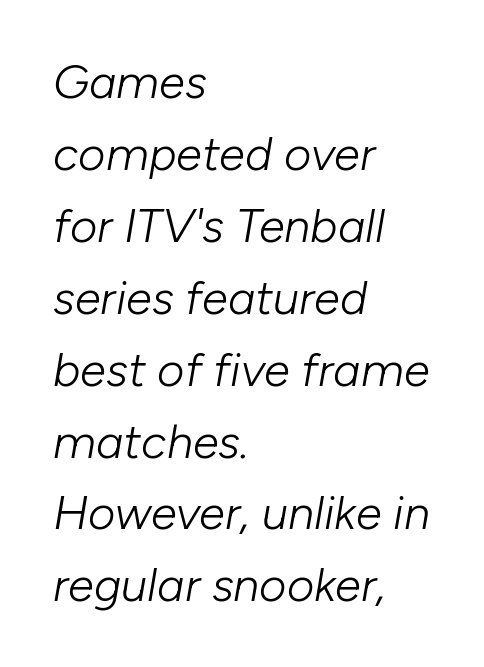
A typesetter would call this proportional, since set widths differ per character. Layout note: lines flush left. This sample uses plain, unmodified letter spacing. Characters are canted at an angle relative to the baseline's perpendicular. Type without underlining.
